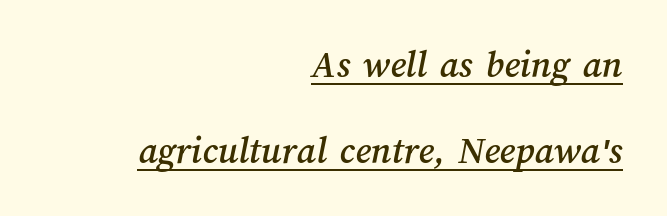
The image shows 39 px text type; set right-aligned, loose line spacing (2.2x), normal letter spacing, underlined; medium stroke contrast and a medium x-height.
